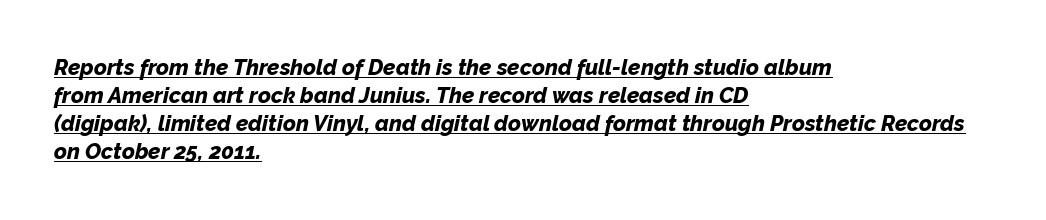
{"italic": "yes", "lean": "right", "slant_degrees": 12, "bold": "yes", "underline": "yes", "align": "left", "line_spacing": "normal", "line_spacing_ratio": 1.28, "letter_spacing": "normal", "letter_spacing_em": 0.0, "glyph_px": 22}
